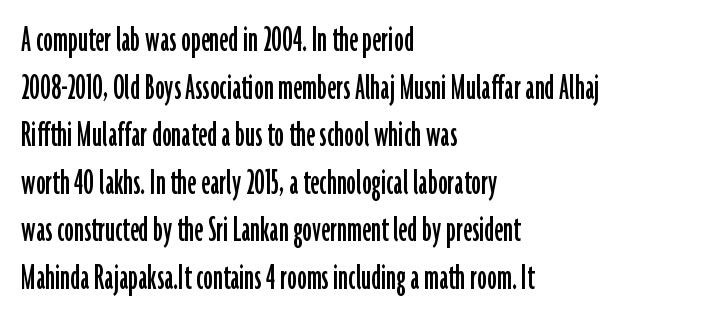
The image shows 39 px condensed sans-serif type, upright; set left-aligned, line spacing 1.22x, normal letter spacing, not underlined; low stroke contrast and a medium x-height.
